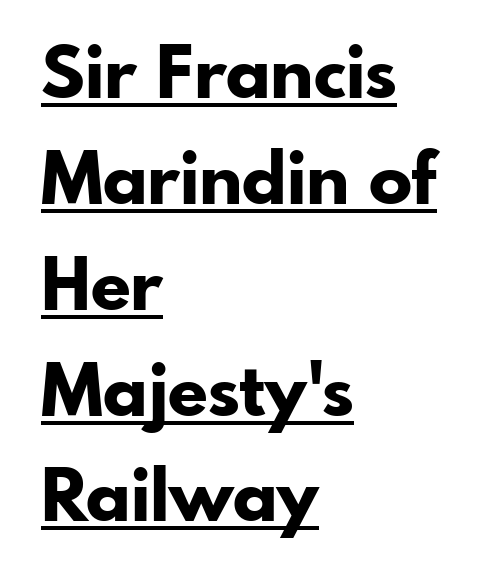
Q: Is the text bold? A: Yes.
Q: Is the text italic (slanted)? A: No, it is upright.
Q: Is the typeface a serif or a sans-serif typeface? A: Sans-serif.
Q: Is the text underlined? A: Yes.
Q: How is the paragraph aligned? A: Left-aligned.
Q: Is the spacing between letters normal or unusually wide? A: Normal.
Q: Is the spacing between lines tight, normal or loose? A: Normal.
Q: Width (condensed, normal, or wide)? A: Normal.
Q: Stroke contrast? A: Low.
Q: x-height? A: Small.
Q: Monospaced? A: No.
